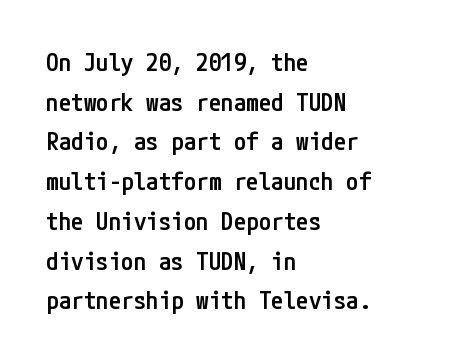
Q: Is the text bold? A: Semi-bold.
Q: Is the text italic (slanted)? A: No, it is upright.
Q: Is the text underlined? A: No.
Q: How is the paragraph aligned? A: Left-aligned.
Q: Is the spacing between letters normal or unusually wide? A: Normal.
Q: Is the spacing between lines tight, normal or loose? A: Normal.
